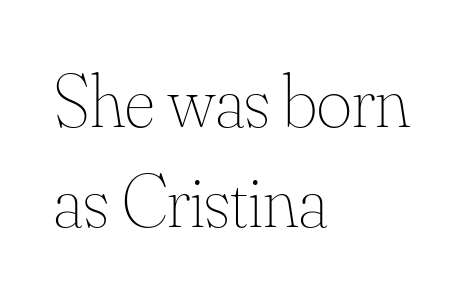
The image shows 75 px thin type, upright; set left-aligned, normal line spacing (1.34x), normal letter spacing, not underlined; medium stroke contrast and a small x-height.
